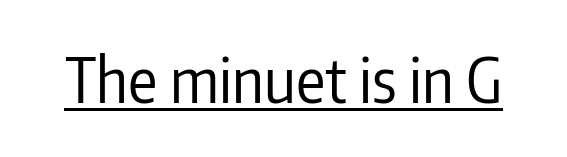
The letters advance in unequal steps, a hallmark of proportional type. This rendering employs a face without finishing strokes, i.e., a sans-serif. Designer's note — italics off, roman on. Beneath each row of characters lies a ruled line. Between one letter and the next there's only the usual sliver of space.
